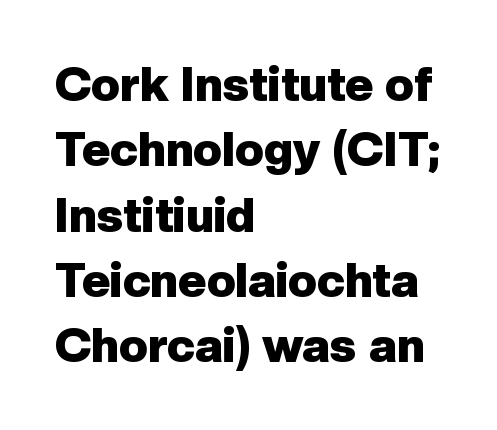
Q: Is the text bold? A: Yes.
Q: Is the text italic (slanted)? A: No, it is upright.
Q: Is the typeface a serif or a sans-serif typeface? A: Sans-serif.
Q: Is the text underlined? A: No.
Q: How is the paragraph aligned? A: Left-aligned.
Q: Is the spacing between letters normal or unusually wide? A: Normal.
Q: Is the spacing between lines tight, normal or loose? A: Normal.
Q: Width (condensed, normal, or wide)? A: Normal.
Q: Stroke contrast? A: Low.
Q: x-height? A: Medium.
Q: Monospaced? A: No.
